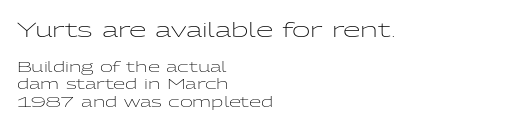
Characters follow at the spacing the type designer built in. The specimen omits any rule beneath the text block's lines. Rendered with straight, roman letterforms. Notice how the passage keeps a crisp vertical edge on the left only.
